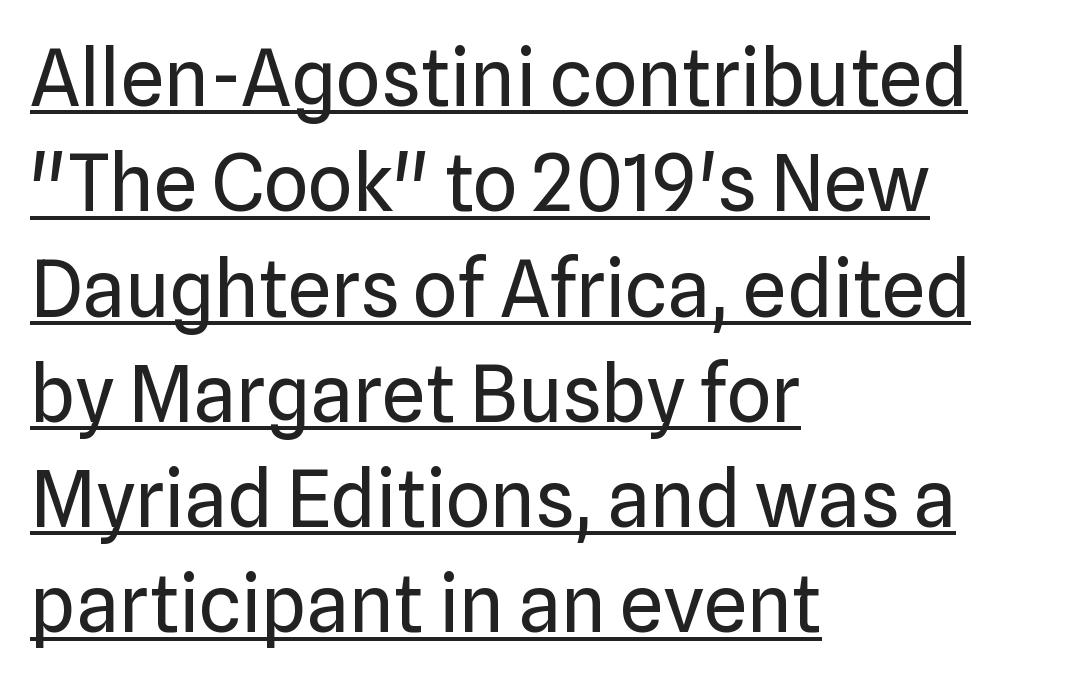
The image shows 78 px regular-weight sans-serif type, upright; set left-aligned, normal line spacing (1.35x), normal letter spacing, underlined; low stroke contrast and a medium x-height.
